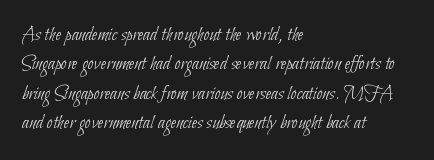
{"bold": "no", "underline": "no", "align": "left", "line_spacing": "normal", "line_spacing_ratio": 1.4, "letter_spacing": "normal", "letter_spacing_em": 0.0, "glyph_px": 21}
